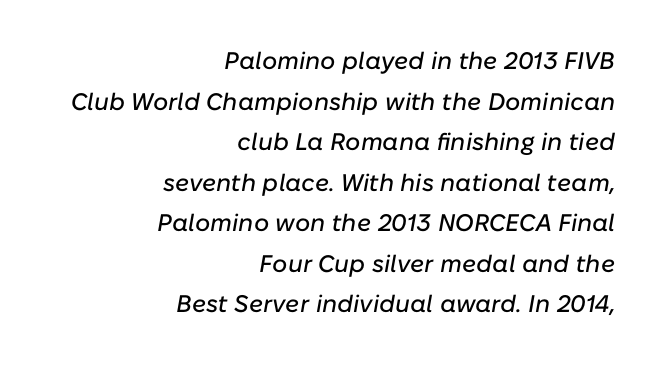
Every row of glyphs terminates at an identical x-position on the right. Compared with typical body copy, the letter spacing here is the same. Vertically, the passage feels balanced, rows spaced as you'd expect. Each row of text sits above clean, open space. A typesetter would mark this as italic.
